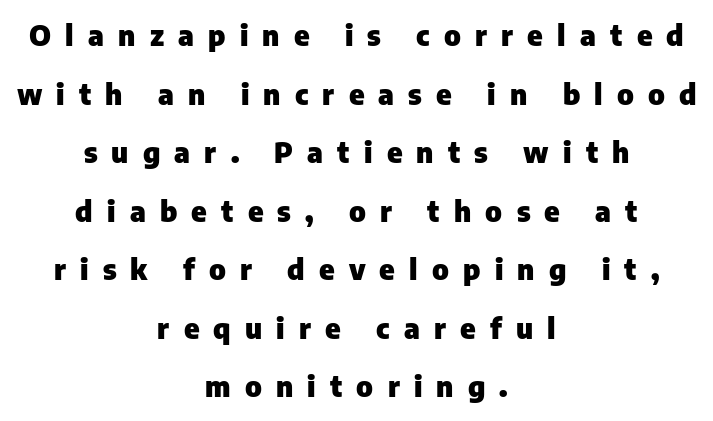
The image shows 29 px heavy sans-serif type, upright; set centered, loose line spacing (2.02x), unusually wide letter spacing (+0.49 em), not underlined; low stroke contrast and a medium x-height.
